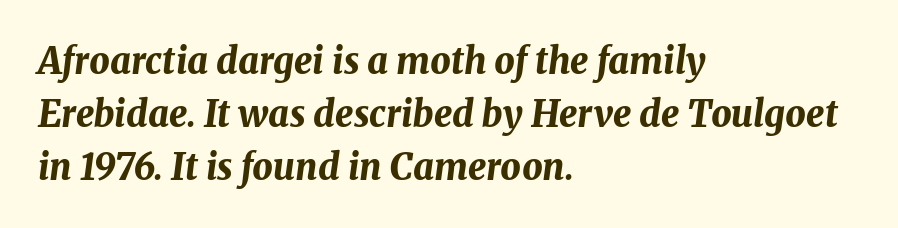
The space directly below the letters is spotless. Does the lettering tilt? It does — this is italic. Is the letter spacing exaggerated? No — it looks like the ordinary default. Quick note: interline space is typical. Each letter keeps its own natural width here, so spacing adapts to shape.
